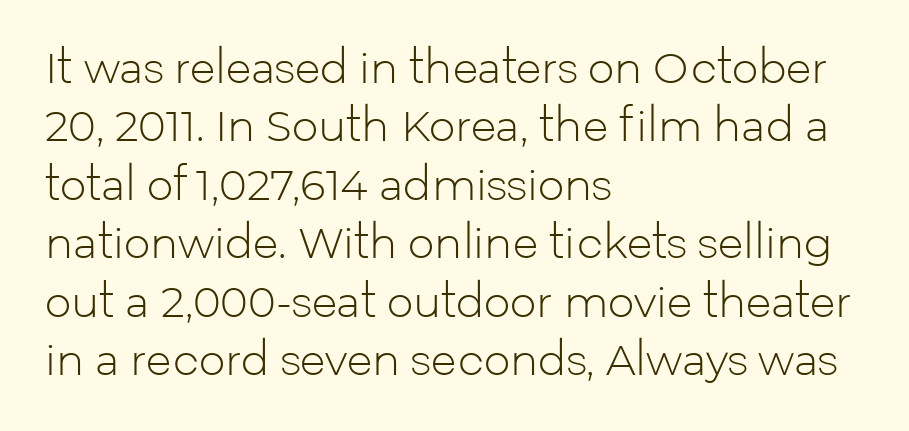
Compared with typical paragraphs, the rows here are spaced about the same. Has an underline been added? It has not. Unlike italic type, these characters show no tilt at all. Nothing unusual about the tracking: characters are spaced as the font intends.
